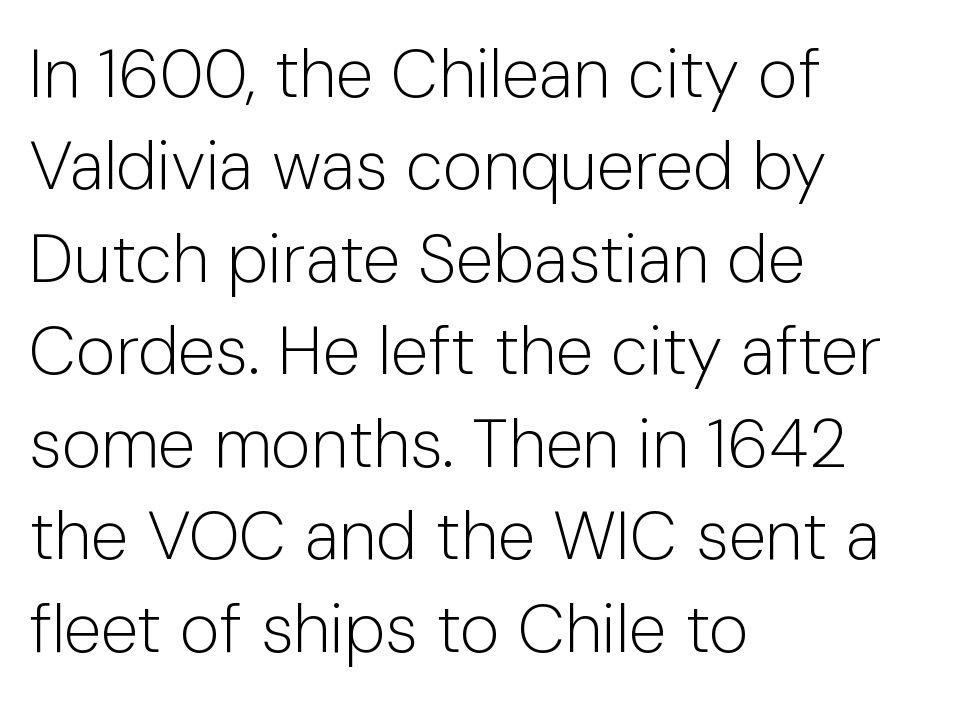
The image shows 68 px light sans-serif type, upright; set left-aligned, normal line spacing (1.36x), normal letter spacing, not underlined; low stroke contrast and a medium x-height.
